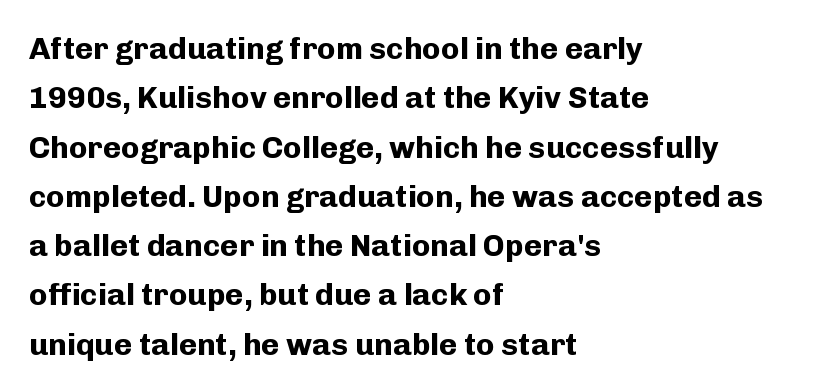
The image shows 31 px bold sans-serif type, upright; set left-aligned, normal line spacing (1.59x), normal letter spacing, not underlined; low stroke contrast and a medium x-height.
